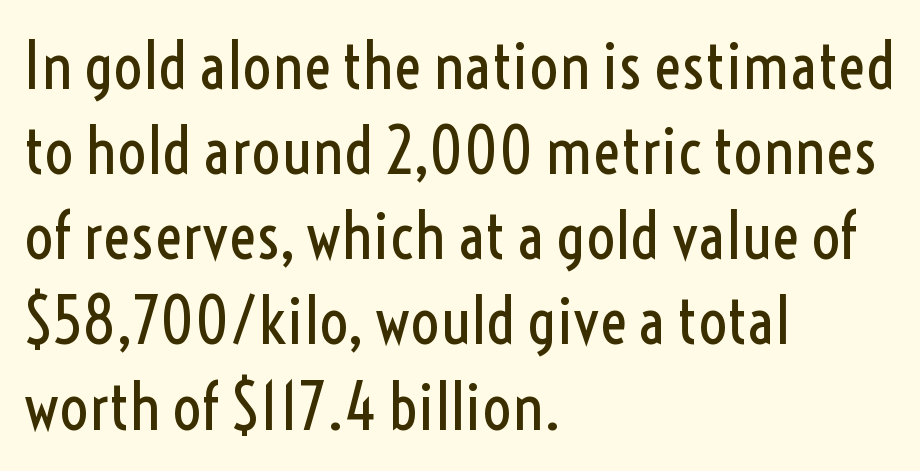
{"serif": "no", "italic": "no", "bold": "no", "weight": "regular", "width": "condensed", "x_height": "medium", "monospaced": "no", "underline": "no", "align": "left", "line_spacing": "normal", "line_spacing_ratio": 1.31, "letter_spacing": "normal", "letter_spacing_em": 0.0, "glyph_px": 65}
